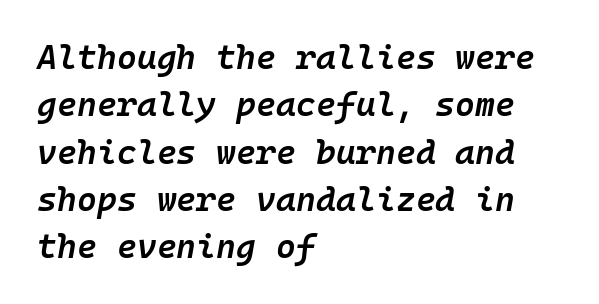
Q: Is the text bold? A: Semi-bold.
Q: Is the text italic (slanted)? A: Yes, it leans right by about 10 degrees.
Q: Is the text underlined? A: No.
Q: How is the paragraph aligned? A: Left-aligned.
Q: Is the spacing between letters normal or unusually wide? A: Normal.
Q: Is the spacing between lines tight, normal or loose? A: Normal.
Q: Width (condensed, normal, or wide)? A: Normal.
Q: Stroke contrast? A: Low.
Q: x-height? A: Medium.
Q: Monospaced? A: Yes.
